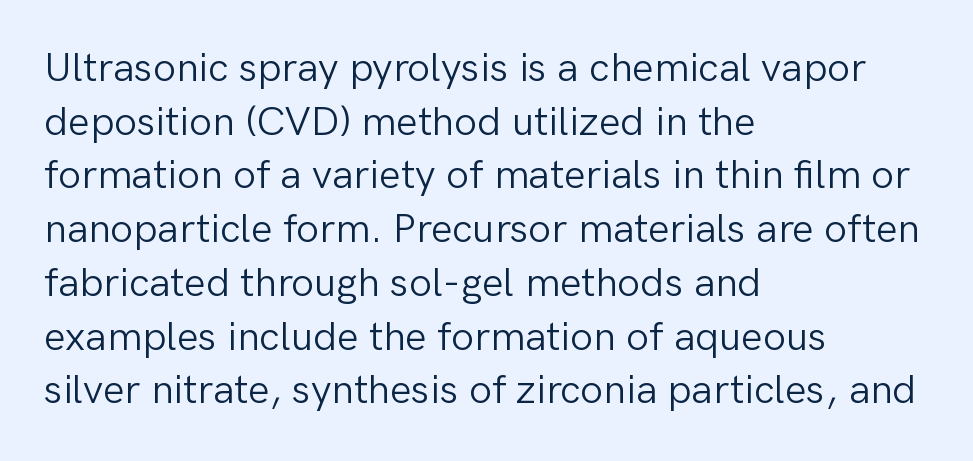
The image shows 41 px light sans-serif type, upright; set left-aligned, normal line spacing (1.31x), normal letter spacing, not underlined; low stroke contrast and a medium x-height.
